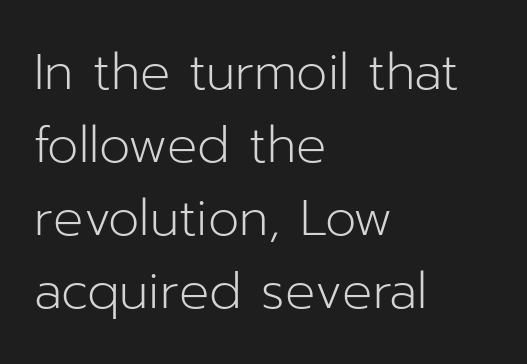
The image shows 50 px light sans-serif type, upright; set left-aligned, normal line spacing (1.46x), normal letter spacing, not underlined; low stroke contrast and a medium x-height.
